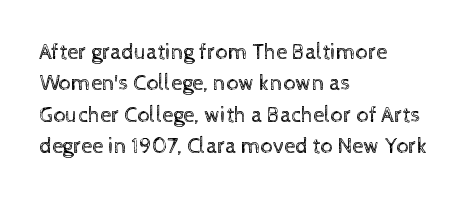
{"italic": "no", "bold": "no", "underline": "no", "align": "left", "line_spacing": "normal", "line_spacing_ratio": 1.43, "letter_spacing": "normal", "letter_spacing_em": 0.0, "glyph_px": 22}
